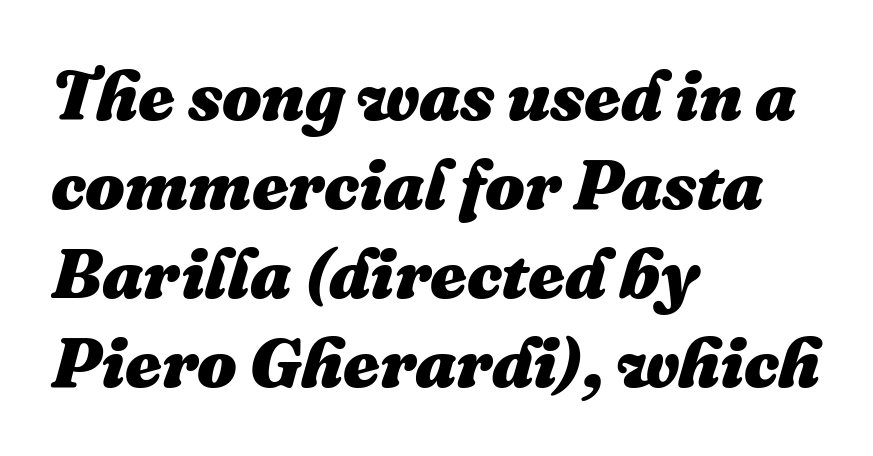
In terms of letterspacing, this is plain default setting. The specimen omits any rule beneath the text block's lines. If you drew a ruler down the left edge, every line would touch it. The whole block is typeset with a tilt. Summary of weight: heavy, a full bold.
